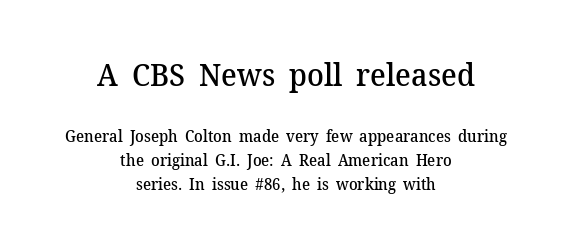
Q: Is the text bold? A: Semi-bold.
Q: Is the text italic (slanted)? A: No, it is upright.
Q: Is the typeface a serif or a sans-serif typeface? A: Serif.
Q: Is the text underlined? A: No.
Q: How is the paragraph aligned? A: Centered.
Q: Is the spacing between letters normal or unusually wide? A: Normal.
Q: Is the spacing between lines tight, normal or loose? A: Normal.
Q: Which block of text is set in a larger size, the first (top) or the second (bottom)? A: The first (top) one.
Q: Width (condensed, normal, or wide)? A: Normal.
Q: Stroke contrast? A: Medium.
Q: x-height? A: Medium.
Q: Monospaced? A: No.
